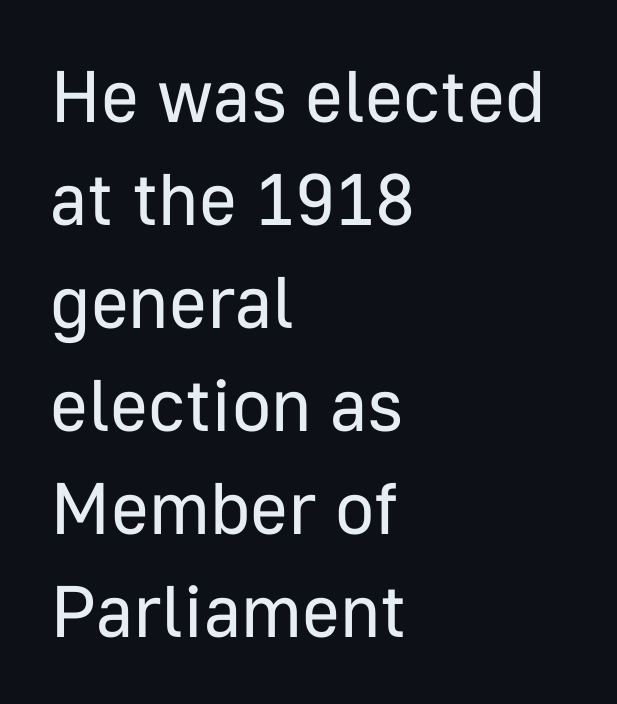
The image shows 73 px regular-weight sans-serif type, upright; set left-aligned, normal line spacing (1.41x), normal letter spacing, not underlined; low stroke contrast and a medium x-height.
